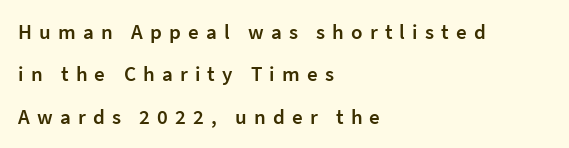
Q: Is the text bold? A: Semi-bold.
Q: Is the text italic (slanted)? A: No, it is upright.
Q: Is the text underlined? A: No.
Q: How is the paragraph aligned? A: Left-aligned.
Q: Is the spacing between letters normal or unusually wide? A: Unusually wide.
Q: Is the spacing between lines tight, normal or loose? A: Loose.
